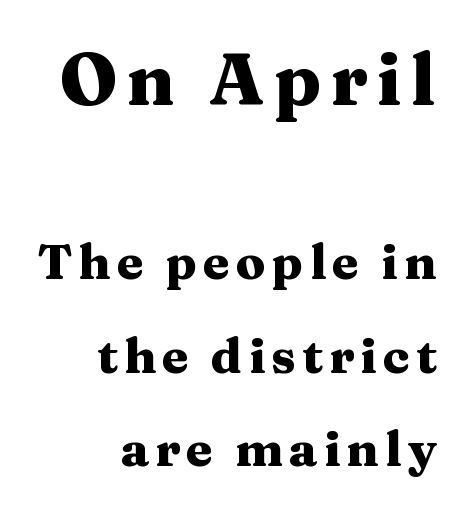
{"serif": "yes", "italic": "no", "bold": "yes", "weight": "heavy", "width": "wide", "stroke_contrast": "medium", "x_height": "medium", "monospaced": "no", "underline": "no", "align": "right", "line_spacing": "loose", "line_spacing_ratio": 1.95, "larger_block": "first", "size_ratio": 1.5, "glyph_px": 72}
